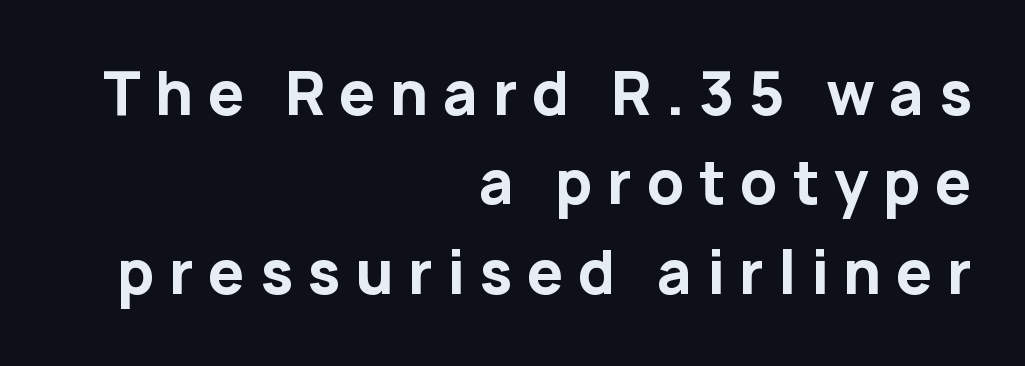
The image shows 58 px bold sans-serif type, upright; set right-aligned, normal line spacing (1.54x), unusually wide letter spacing (+0.25 em), not underlined; low stroke contrast and a medium x-height.
